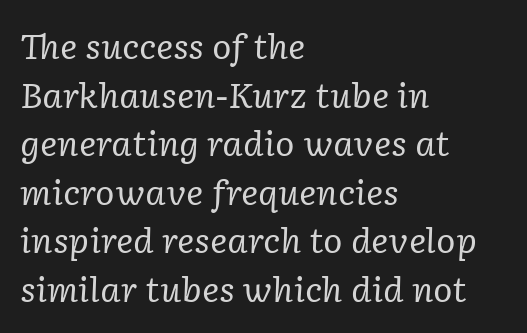
Q: Is the text bold? A: No.
Q: Is the text italic (slanted)? A: Yes, it leans right by about 2 degrees.
Q: Is the typeface a serif or a sans-serif typeface? A: Serif.
Q: Is the text underlined? A: No.
Q: How is the paragraph aligned? A: Left-aligned.
Q: Is the spacing between letters normal or unusually wide? A: Normal.
Q: Is the spacing between lines tight, normal or loose? A: Normal.
Q: Width (condensed, normal, or wide)? A: Normal.
Q: Stroke contrast? A: Low.
Q: x-height? A: Medium.
Q: Monospaced? A: No.
